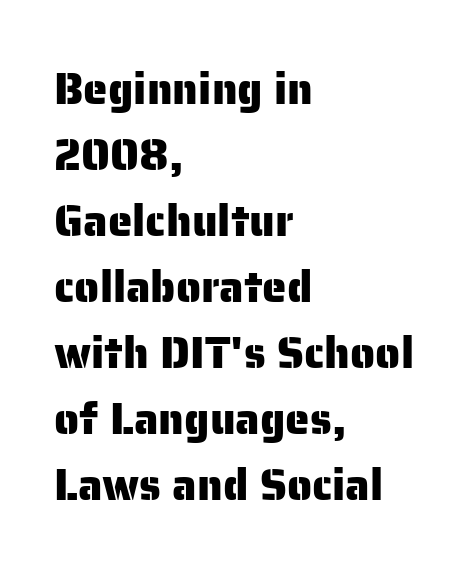
Note the varied advance widths — an 'i' is clearly narrower than an 'm'. This rendering leaves character spacing at its baseline value. Does the type have serifs? No, each stem ends abruptly. Regular leading. A classic flush-left, rag-right setting is used for this passage. If you drew a line through each stem, it would be perfectly vertical.
